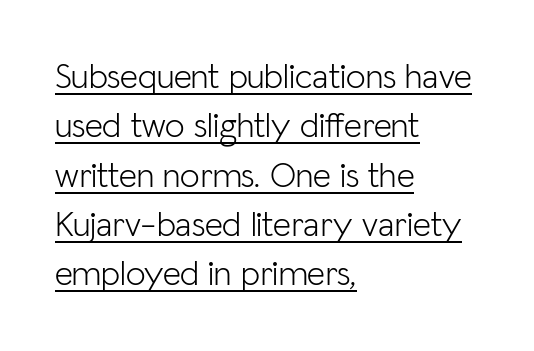
The image shows 35 px light sans-serif type, upright; set left-aligned, normal line spacing (1.41x), normal letter spacing, underlined; low stroke contrast and a medium x-height.
